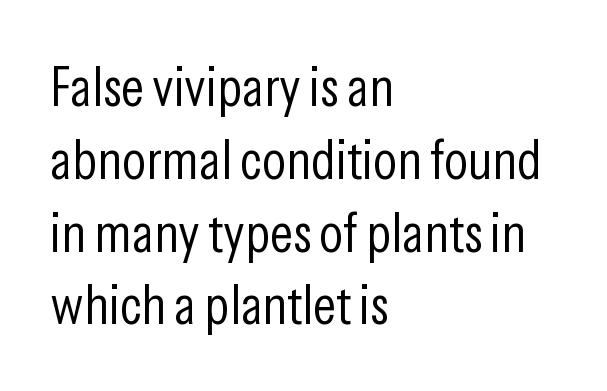
{"serif": "no", "italic": "no", "bold": "no", "weight": "light", "width": "condensed", "stroke_contrast": "low", "x_height": "medium", "monospaced": "no", "underline": "no", "align": "left", "line_spacing": "normal", "line_spacing_ratio": 1.3, "letter_spacing": "normal", "letter_spacing_em": 0.0, "glyph_px": 56}
